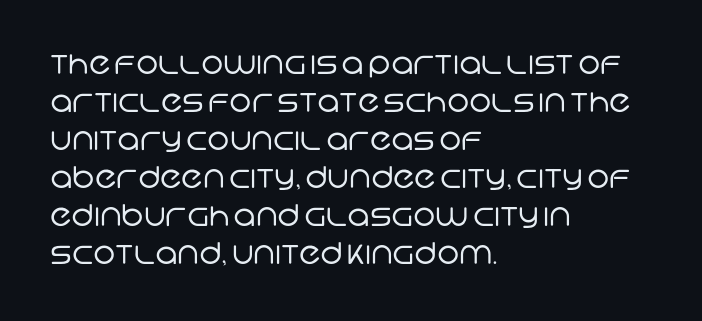
{"serif": "no", "bold": "no", "weight": "regular", "width": "normal", "stroke_contrast": "low", "x_height": "large", "monospaced": "no", "underline": "no", "align": "left", "line_spacing": "normal", "line_spacing_ratio": 1.27, "letter_spacing": "normal", "letter_spacing_em": 0.0, "glyph_px": 30}
